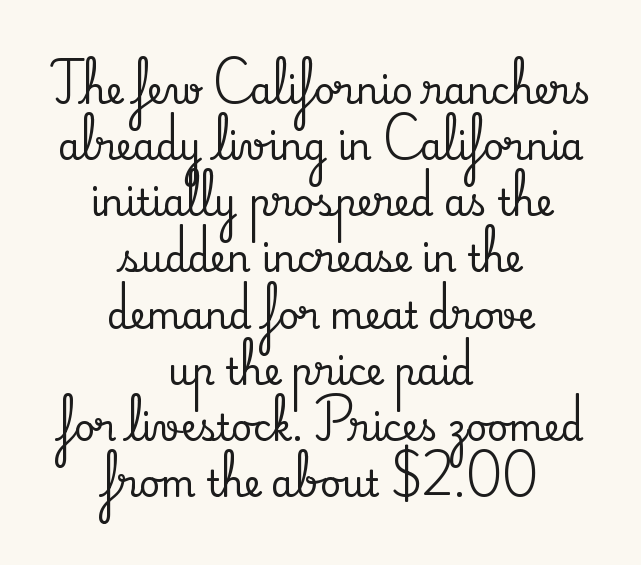
The image shows 36 px serif type, upright; set centered, normal line spacing (1.56x), normal letter spacing, not underlined; medium stroke contrast and a small x-height.
